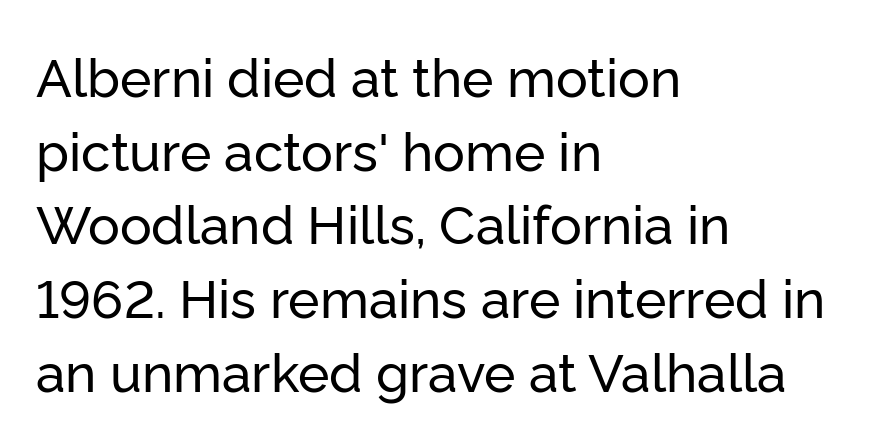
Upright lettering throughout. Check the space under the baseline: it is left empty. Type style note: lacks serifs. Think of a printed novel: that variable character pitch is what you see here. The space between consecutive lines is moderate. Students, note that the glyphs here touch the page at normal intervals.
